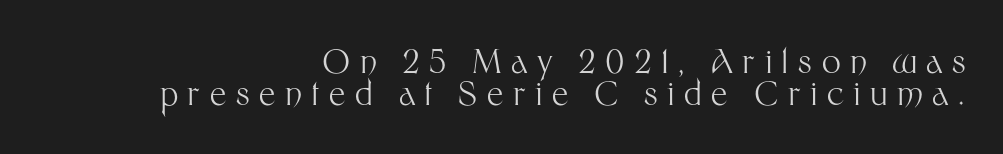
The letters stand upright; this is a roman face. What stands out about the letter spacing? Its width — letters are far apart. Each stroke keeps to a modest, everyday thickness or less. The paragraph has a hard right edge and a soft left edge. Glance below the letters and you will spot only blank space. This sample has the flowing, uneven cadence of proportional lettering.
